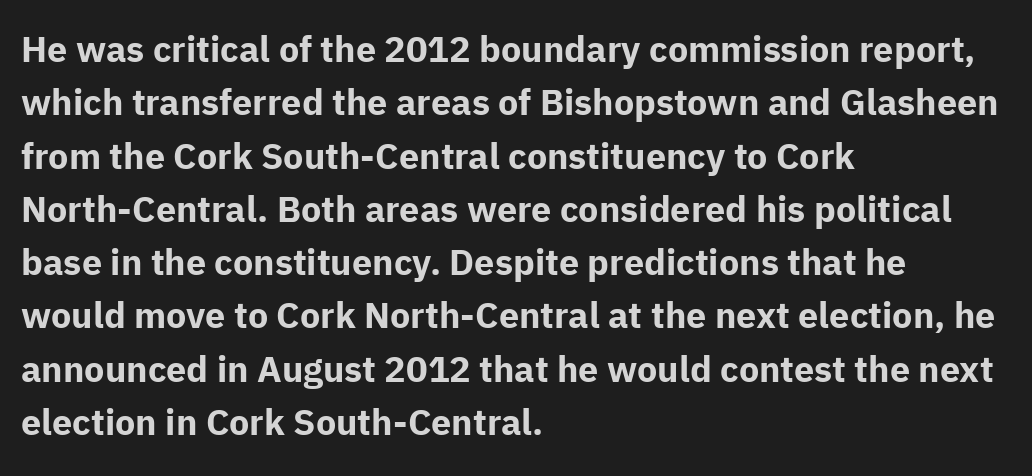
Q: Is the text bold? A: Yes.
Q: Is the text italic (slanted)? A: No, it is upright.
Q: Is the typeface a serif or a sans-serif typeface? A: Sans-serif.
Q: Is the text underlined? A: No.
Q: How is the paragraph aligned? A: Left-aligned.
Q: Is the spacing between letters normal or unusually wide? A: Normal.
Q: Is the spacing between lines tight, normal or loose? A: Normal.
Q: Width (condensed, normal, or wide)? A: Normal.
Q: Stroke contrast? A: Low.
Q: x-height? A: Medium.
Q: Monospaced? A: No.
